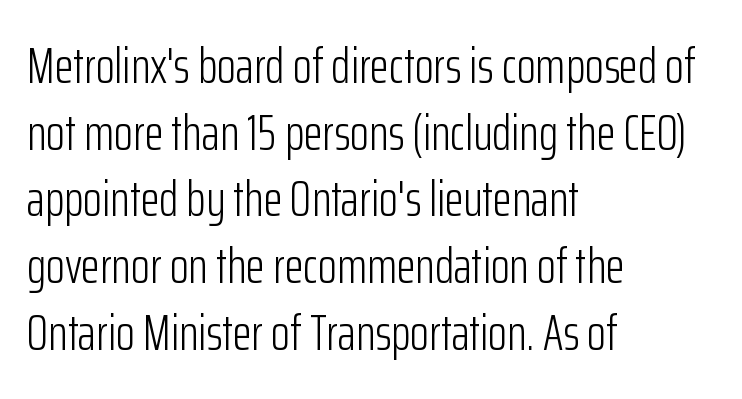
The words here are not underlined. Every character sits straight up, as roman type does. Is this a fixed-width face? No — the glyphs have proportional, varying widths. Quick note: interline space is typical. Heft: none added — not bold.
